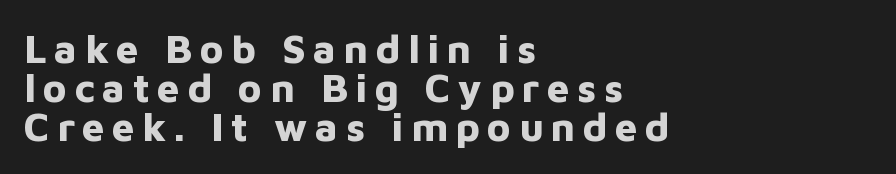
Q: Is the text bold? A: Yes.
Q: Is the text italic (slanted)? A: No, it is upright.
Q: Is the typeface a serif or a sans-serif typeface? A: Sans-serif.
Q: Is the text underlined? A: No.
Q: How is the paragraph aligned? A: Left-aligned.
Q: Is the spacing between lines tight, normal or loose? A: Tight.
Q: Width (condensed, normal, or wide)? A: Normal.
Q: Stroke contrast? A: Low.
Q: x-height? A: Medium.
Q: Monospaced? A: No.
